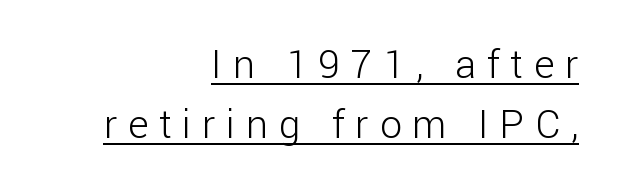
{"serif": "no", "italic": "no", "bold": "no", "weight": "light", "width": "normal", "stroke_contrast": "low", "x_height": "medium", "monospaced": "no", "underline": "yes", "align": "right", "line_spacing": "normal", "line_spacing_ratio": 1.53, "letter_spacing": "wide", "letter_spacing_em": 0.28, "glyph_px": 39}
